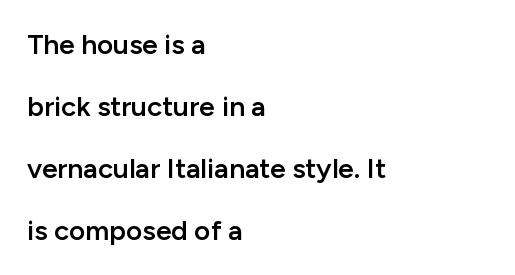
{"serif": "no", "italic": "no", "bold": "semi", "weight": "semibold", "width": "normal", "stroke_contrast": "low", "x_height": "medium", "monospaced": "no", "underline": "no", "align": "left", "line_spacing": "loose", "line_spacing_ratio": 2.22, "letter_spacing": "normal", "letter_spacing_em": 0.0, "glyph_px": 28}
